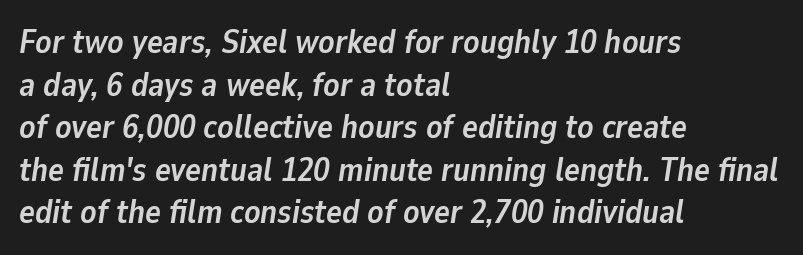
The image shows 33 px semibold type, italic (leaning right); set left-aligned, normal line spacing (1.29x), normal letter spacing, not underlined; low stroke contrast and a medium x-height.
